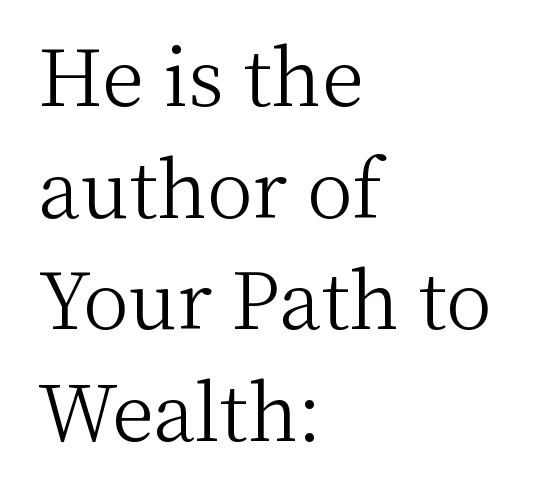
The image shows 77 px light serif type, upright; set left-aligned, normal line spacing (1.45x), normal letter spacing, not underlined; medium stroke contrast and a medium x-height.
